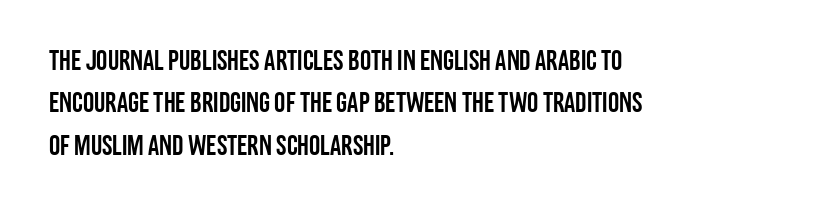
The rows are spaced the way most documents space them. Each letter keeps its own natural width here, so spacing adapts to shape. Check under the words: just untouched page. The letters stand upright; this is a roman face. The typesetter chose a ragged-right arrangement here. Does extra space separate the letters? No, they use regular spacing.
